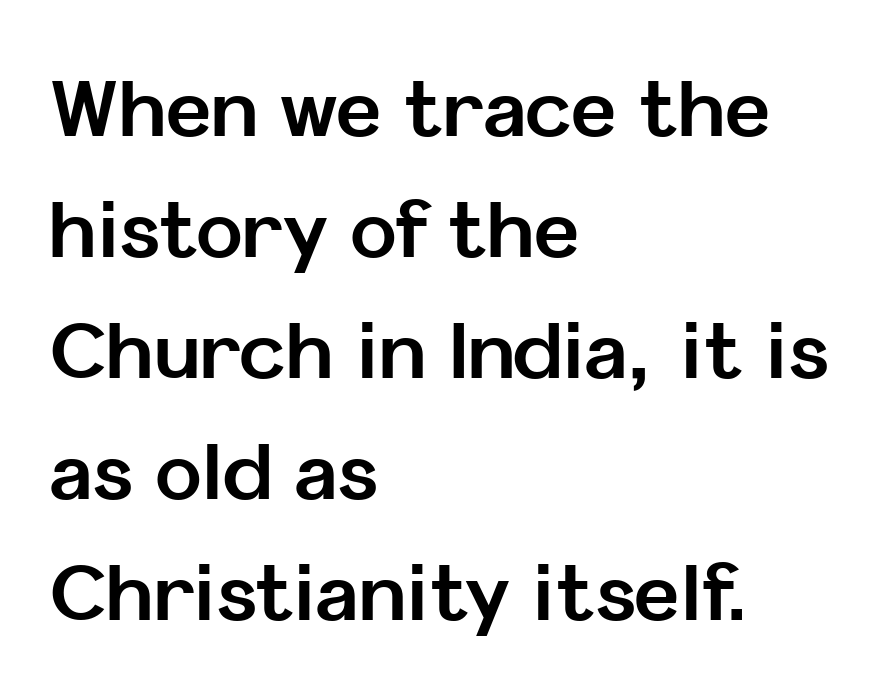
{"serif": "no", "italic": "no", "bold": "yes", "weight": "bold", "width": "normal", "stroke_contrast": "low", "x_height": "medium", "monospaced": "no", "underline": "no", "align": "left", "line_spacing": "normal", "line_spacing_ratio": 1.55, "letter_spacing": "normal", "letter_spacing_em": 0.0, "glyph_px": 78}
